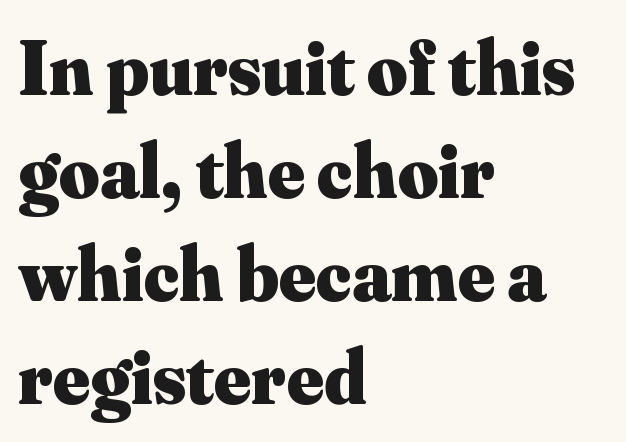
The image shows 78 px heavy serif type, upright; set left-aligned, normal line spacing (1.32x), normal letter spacing, not underlined; medium stroke contrast and a small x-height.
